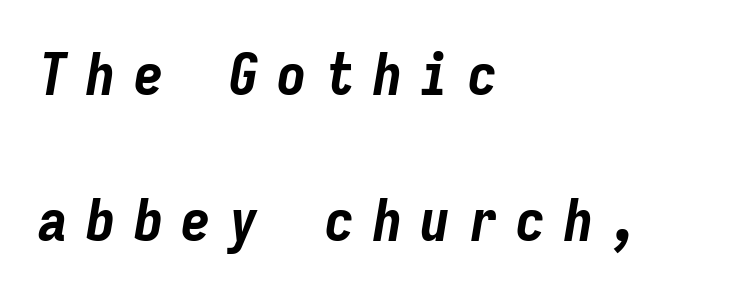
The image shows 59 px bold, condensed type, italic (leaning right), monospaced; set left-aligned, loose line spacing (2.47x), unusually wide letter spacing (+0.31 em), not underlined; low stroke contrast and a medium x-height.
